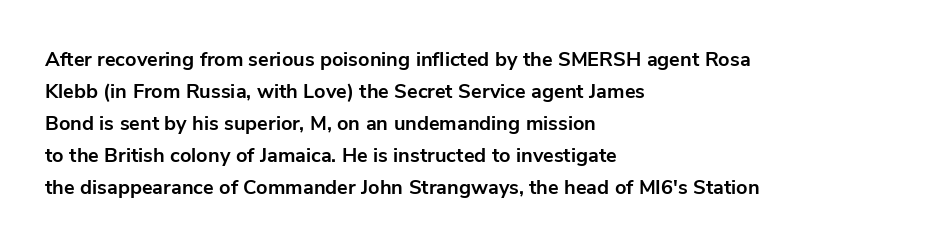
The passage shown is emphatically bold. Clear beneath every line of the passage. Characters remain perfectly vertical along every line. These lines sit exactly where default settings would place them. The horizontal fit of the characters is conventional and even. Each line starts at the same left margin while the right side varies.
